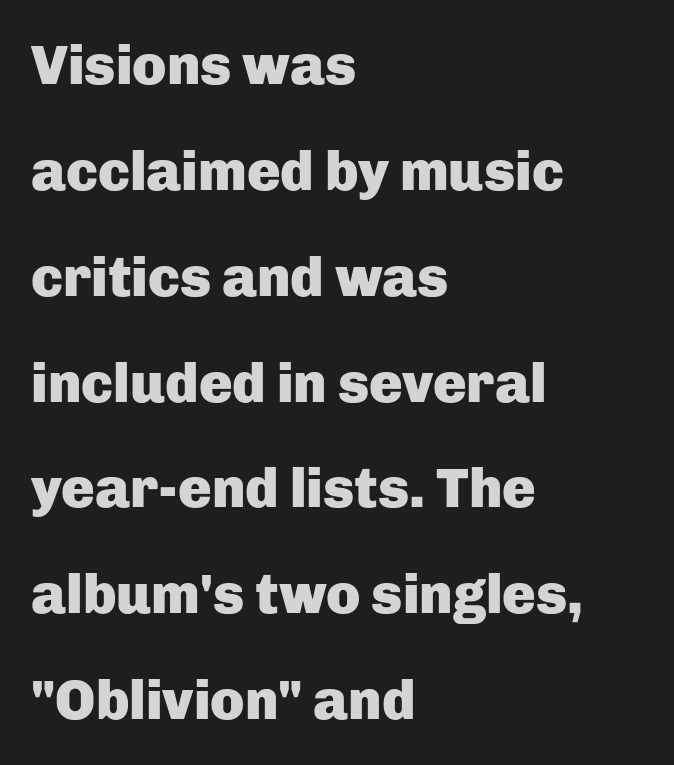
The face used here is a sans, in the tradition of grotesques and geometrics. Horizontal alignment here is leftward, the default for most running prose. A typesetter would call this proportional, since set widths differ per character. These lines carry a lot of weight — the face is fully bold.
